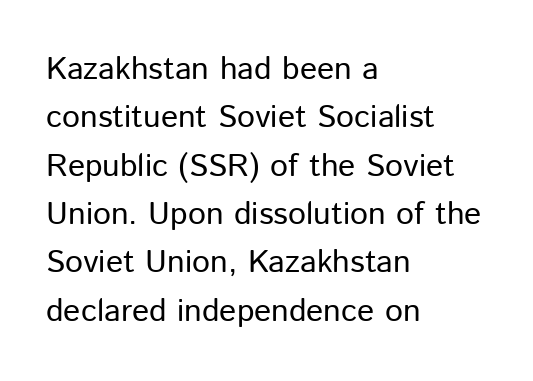
The rendering anchors every line to the left-hand side. Weight: regular or lighter. No italicization has been applied; the sample stays upright. Unlike a traditional serif, this face leaves its strokes unadorned. Underline: absent. Spacing verdict: proportional, widths tailored to each character.
